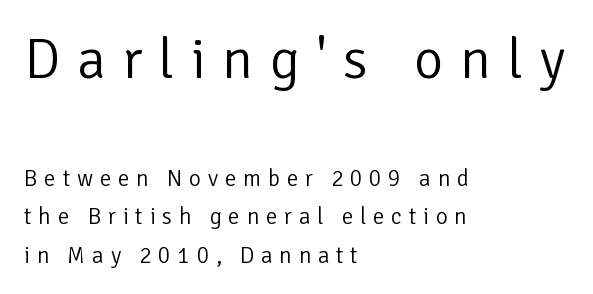
The image shows 57 px light sans-serif type, upright; set left-aligned, normal line spacing (1.66x), unusually wide letter spacing (+0.29 em), not underlined; the first (top) block is 2.48x larger; low stroke contrast and a medium x-height.
